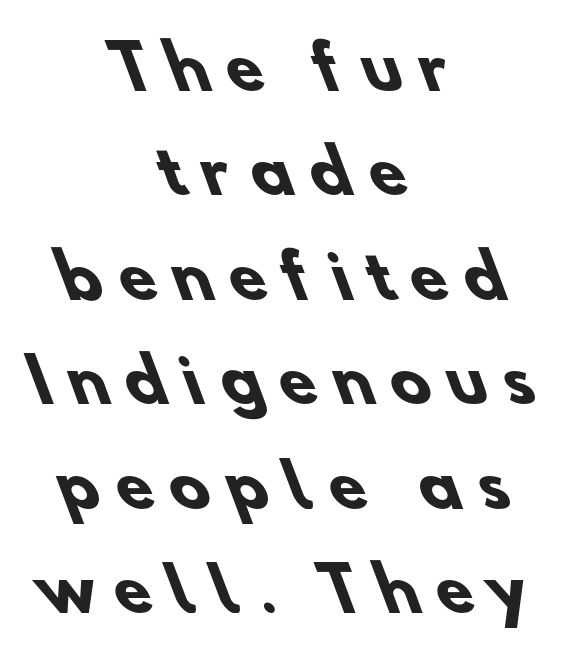
{"serif": "no", "bold": "yes", "weight": "heavy", "width": "normal", "stroke_contrast": "low", "x_height": "small", "monospaced": "no", "underline": "no", "align": "center", "line_spacing_ratio": 1.74, "letter_spacing": "wide", "letter_spacing_em": 0.29, "glyph_px": 60}
